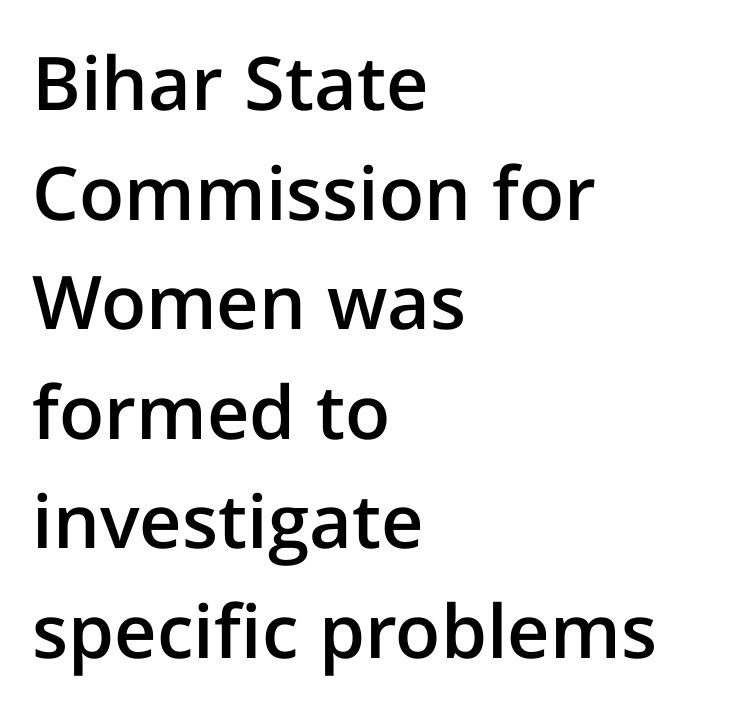
{"serif": "no", "italic": "no", "bold": "semi", "weight": "semibold", "width": "normal", "stroke_contrast": "low", "x_height": "medium", "monospaced": "no", "underline": "no", "align": "left", "line_spacing": "normal", "line_spacing_ratio": 1.48, "letter_spacing": "normal", "letter_spacing_em": 0.0, "glyph_px": 74}
